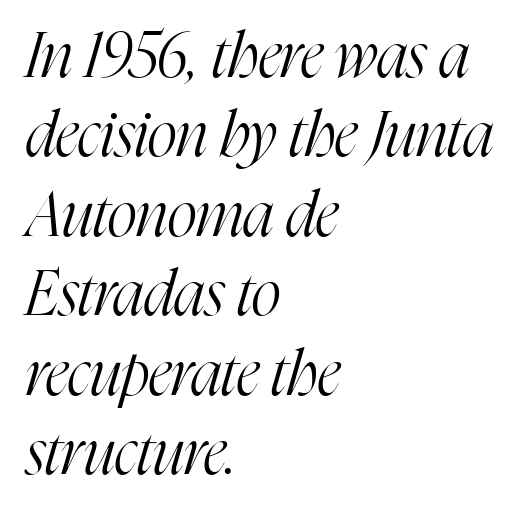
{"serif": "yes", "italic": "yes", "lean": "right", "slant_degrees": 16, "bold": "no", "weight": "light", "width": "condensed", "stroke_contrast": "high", "x_height": "medium", "monospaced": "no", "underline": "no", "align": "left", "line_spacing": "normal", "line_spacing_ratio": 1.26, "letter_spacing": "normal", "letter_spacing_em": 0.0, "glyph_px": 63}
